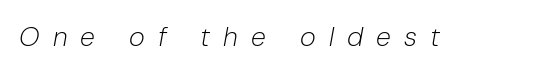
{"italic": "yes", "lean": "right", "slant_degrees": 10, "bold": "no", "underline": "no", "letter_spacing": "wide", "letter_spacing_em": 0.49, "glyph_px": 27}
